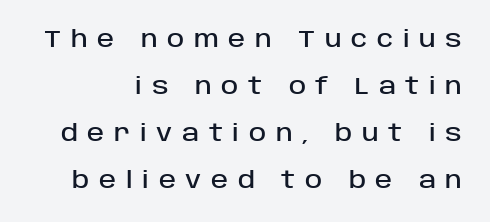
{"italic": "no", "underline": "no", "line_spacing": "loose", "line_spacing_ratio": 2.04, "letter_spacing": "wide", "letter_spacing_em": 0.42, "glyph_px": 23}
